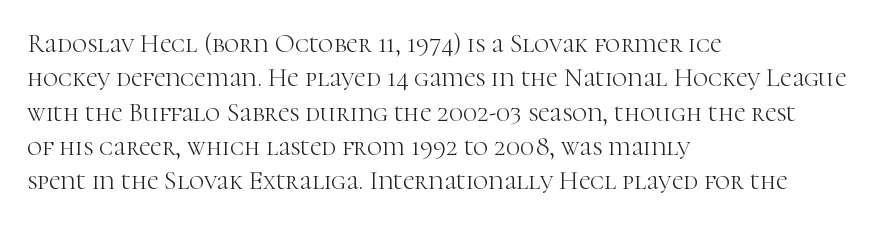
Q: Is the text bold? A: No.
Q: Is the text italic (slanted)? A: No, it is upright.
Q: Is the text underlined? A: No.
Q: How is the paragraph aligned? A: Left-aligned.
Q: Is the spacing between letters normal or unusually wide? A: Normal.
Q: Is the spacing between lines tight, normal or loose? A: Normal.
